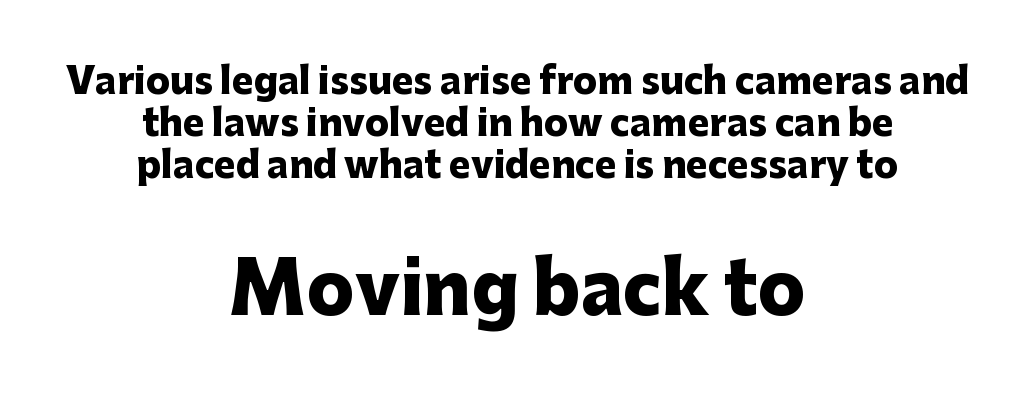
The image shows 71 px heavy sans-serif type, upright; set centered, line spacing 1.17x, normal letter spacing, not underlined; the second (bottom) block is 1.97x larger; low stroke contrast and a medium x-height.
